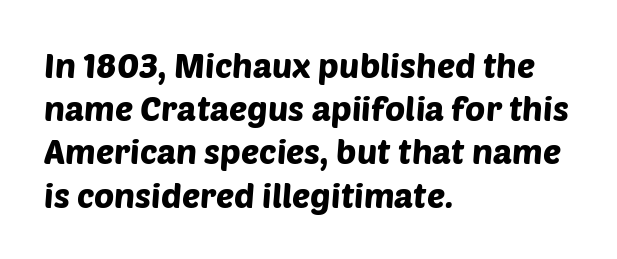
The image shows 34 px sans-serif type; set left-aligned, normal line spacing (1.27x), normal letter spacing, not underlined; low stroke contrast and a large x-height.
